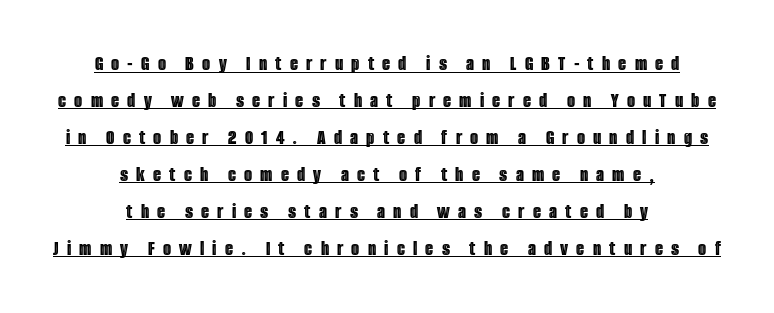
Q: Is the text italic (slanted)? A: No, it is upright.
Q: Is the text underlined? A: Yes.
Q: How is the paragraph aligned? A: Centered.
Q: Is the spacing between letters normal or unusually wide? A: Unusually wide.
